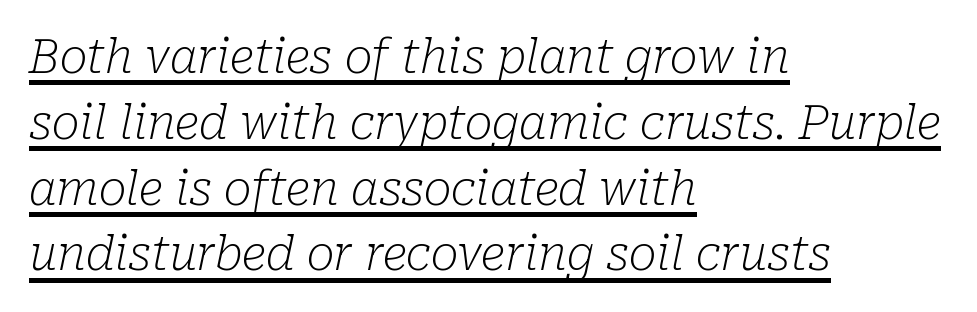
Q: Is the text bold? A: No.
Q: Is the text italic (slanted)? A: Yes, it leans right by about 10 degrees.
Q: Is the typeface a serif or a sans-serif typeface? A: Serif.
Q: Is the text underlined? A: Yes.
Q: How is the paragraph aligned? A: Left-aligned.
Q: Is the spacing between letters normal or unusually wide? A: Normal.
Q: Is the spacing between lines tight, normal or loose? A: Normal.
Q: Width (condensed, normal, or wide)? A: Normal.
Q: Stroke contrast? A: Low.
Q: x-height? A: Medium.
Q: Monospaced? A: No.
